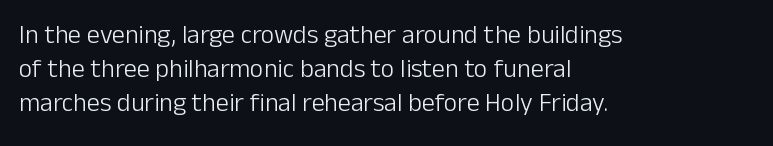
The image shows 26 px text type, upright; set left-aligned, normal line spacing (1.3x), normal letter spacing, not underlined.
